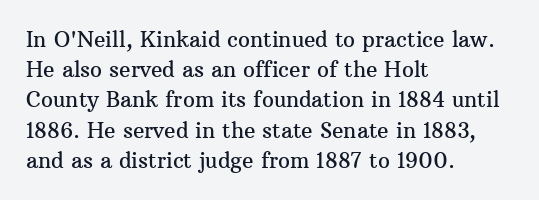
The image shows 21 px text type, upright; set left-aligned, normal line spacing (1.44x), normal letter spacing, not underlined.
